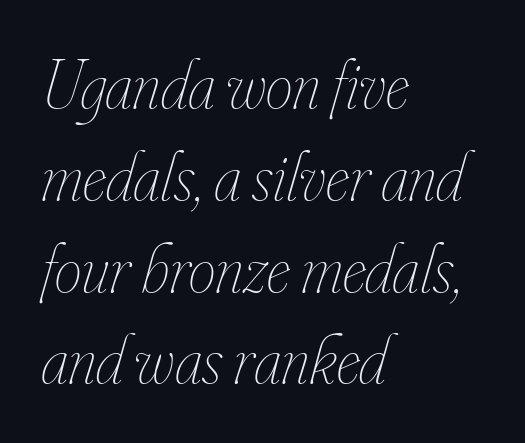
Q: Is the text bold? A: No.
Q: Is the text italic (slanted)? A: Yes, it leans right by about 16 degrees.
Q: Is the text underlined? A: No.
Q: How is the paragraph aligned? A: Left-aligned.
Q: Is the spacing between letters normal or unusually wide? A: Normal.
Q: Is the spacing between lines tight, normal or loose? A: Normal.
Q: Width (condensed, normal, or wide)? A: Condensed.
Q: Stroke contrast? A: Low.
Q: x-height? A: Small.
Q: Monospaced? A: No.
